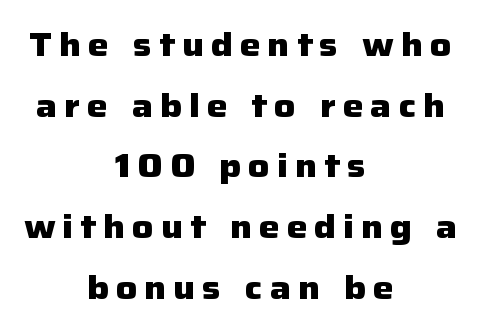
Plenty of ink on the page — the face is bold. These lines are rendered in a variable-pitch font. Centered paragraph, ragged on both sides. There is plenty of visible air inserted between adjacent glyphs.
